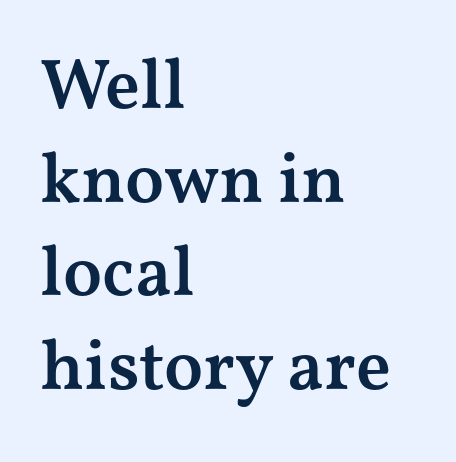
{"serif": "yes", "italic": "no", "bold": "semi", "weight": "semibold", "width": "wide", "stroke_contrast": "medium", "x_height": "medium", "monospaced": "no", "underline": "no", "align": "left", "line_spacing": "normal", "line_spacing_ratio": 1.32, "letter_spacing": "normal", "letter_spacing_em": 0.0, "glyph_px": 71}
